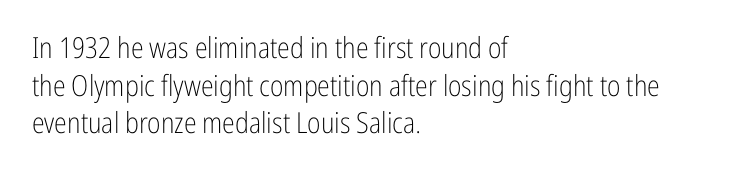
The image shows 29 px light, condensed sans-serif type, upright; set left-aligned, normal line spacing (1.3x), normal letter spacing, not underlined; low stroke contrast and a medium x-height.
